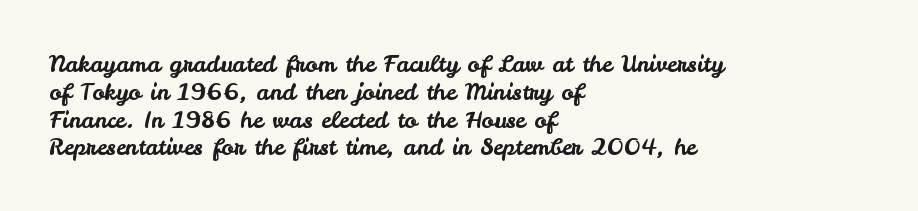
The image shows 23 px text type; set left-aligned, line spacing 1.21x, normal letter spacing, not underlined.
